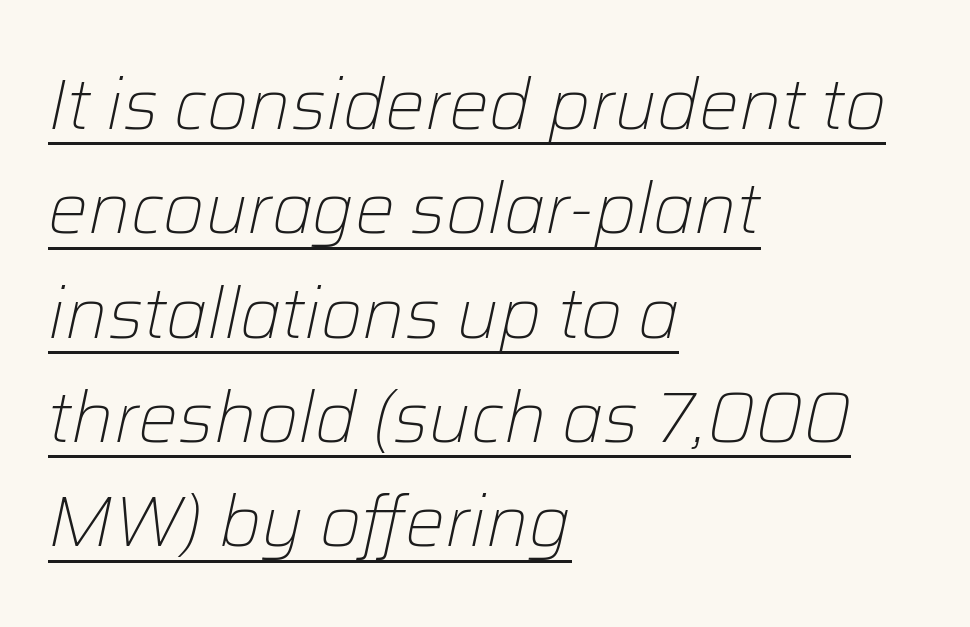
Q: Is the text bold? A: No.
Q: Is the text italic (slanted)? A: Yes, it leans right by about 12 degrees.
Q: Is the text underlined? A: Yes.
Q: How is the paragraph aligned? A: Left-aligned.
Q: Is the spacing between letters normal or unusually wide? A: Normal.
Q: Is the spacing between lines tight, normal or loose? A: Normal.
Q: Width (condensed, normal, or wide)? A: Normal.
Q: Stroke contrast? A: Low.
Q: x-height? A: Medium.
Q: Monospaced? A: No.
